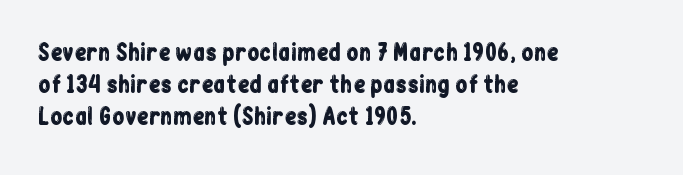
The image shows 22 px text type, upright; set left-aligned, normal line spacing (1.45x), normal letter spacing, not underlined.
